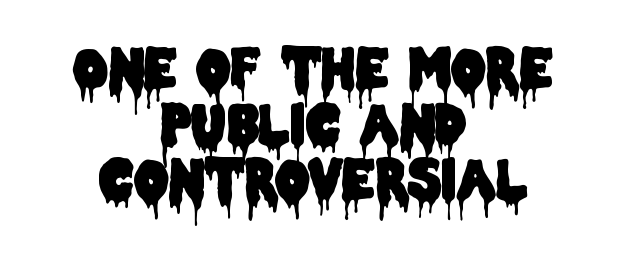
Does extra space separate the letters? No, they use regular spacing. Each row of text sits above clean, open space. Is there much room between lines? No — they nearly touch. Looks like regular typesetting: each glyph gets only the width it needs. No italicization has been applied; the sample stays upright.
